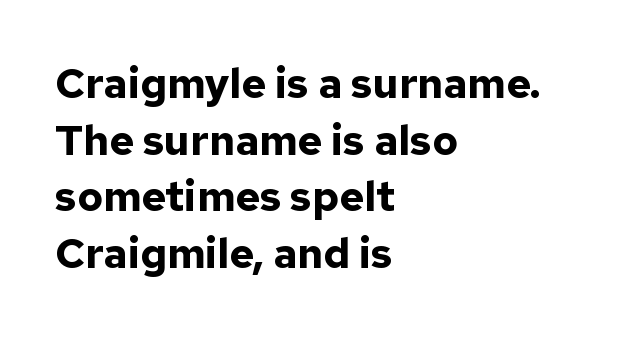
Is this a fixed-width face? No — the glyphs have proportional, varying widths. A bare baseline throughout the passage. You could call the tracking neutral — neither tight nor loose. Rendered with straight, roman letterforms.
